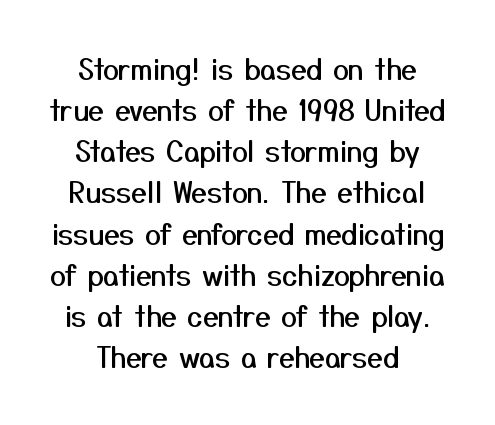
{"serif": "no", "italic": "no", "width": "normal", "stroke_contrast": "medium", "x_height": "medium", "monospaced": "no", "underline": "no", "align": "center", "line_spacing": "normal", "line_spacing_ratio": 1.47, "letter_spacing": "normal", "letter_spacing_em": 0.0, "glyph_px": 28}
